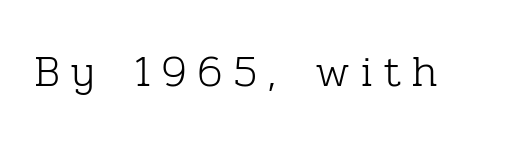
Q: Is the text bold? A: No.
Q: Is the text italic (slanted)? A: No, it is upright.
Q: Is the typeface a serif or a sans-serif typeface? A: Serif.
Q: Is the text underlined? A: No.
Q: Is the spacing between letters normal or unusually wide? A: Unusually wide.
Q: Width (condensed, normal, or wide)? A: Normal.
Q: Stroke contrast? A: Low.
Q: x-height? A: Medium.
Q: Monospaced? A: No.
